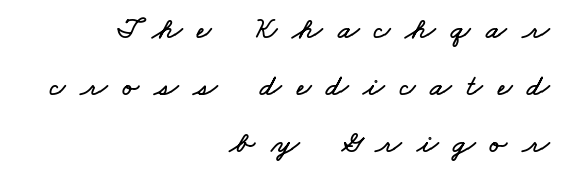
Looks like regular typesetting: each glyph gets only the width it needs. Check under the words: just untouched page. If you drew a ruler down the right edge, every line would touch it. The passage shown has open, widely tracked lettering throughout.
